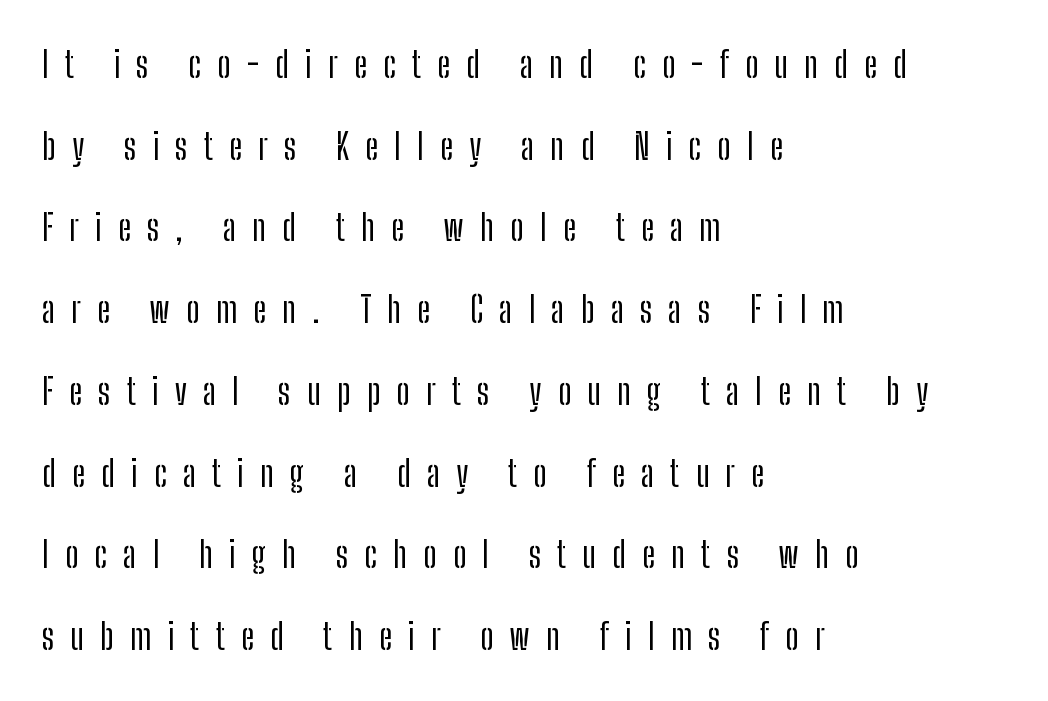
Q: Is the text italic (slanted)? A: No, it is upright.
Q: Is the typeface a serif or a sans-serif typeface? A: Sans-serif.
Q: Is the text underlined? A: No.
Q: How is the paragraph aligned? A: Left-aligned.
Q: Is the spacing between letters normal or unusually wide? A: Unusually wide.
Q: Is the spacing between lines tight, normal or loose? A: Loose.
Q: Width (condensed, normal, or wide)? A: Condensed.
Q: Stroke contrast? A: Low.
Q: x-height? A: Medium.
Q: Monospaced? A: No.
